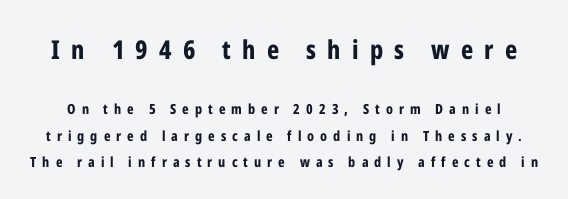
Q: Is the text bold? A: Yes.
Q: Is the text italic (slanted)? A: No, it is upright.
Q: Is the text underlined? A: No.
Q: Is the spacing between letters normal or unusually wide? A: Unusually wide.
Q: Is the spacing between lines tight, normal or loose? A: Loose.
Q: Which block of text is set in a larger size, the first (top) or the second (bottom)? A: The first (top) one.
